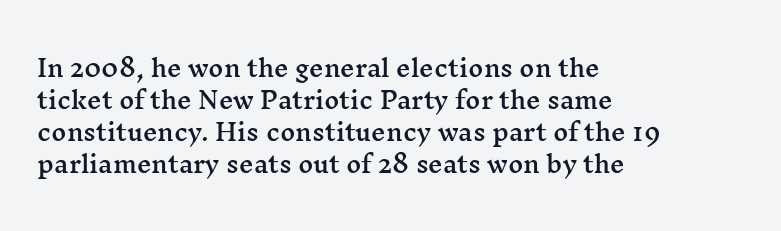
The image shows 23 px text type, upright; set left-aligned, normal line spacing (1.39x), normal letter spacing, not underlined.
